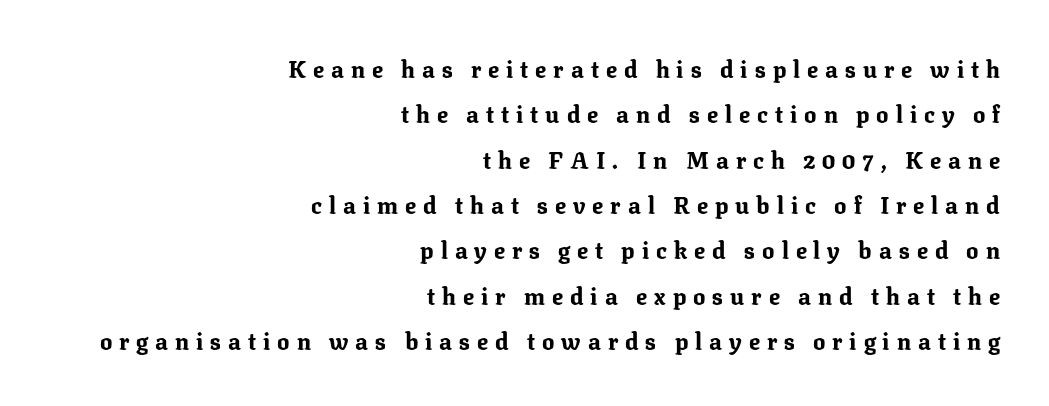
The image shows 23 px bold type, upright; set right-aligned, loose line spacing (1.97x), unusually wide letter spacing (+0.3 em), not underlined.
